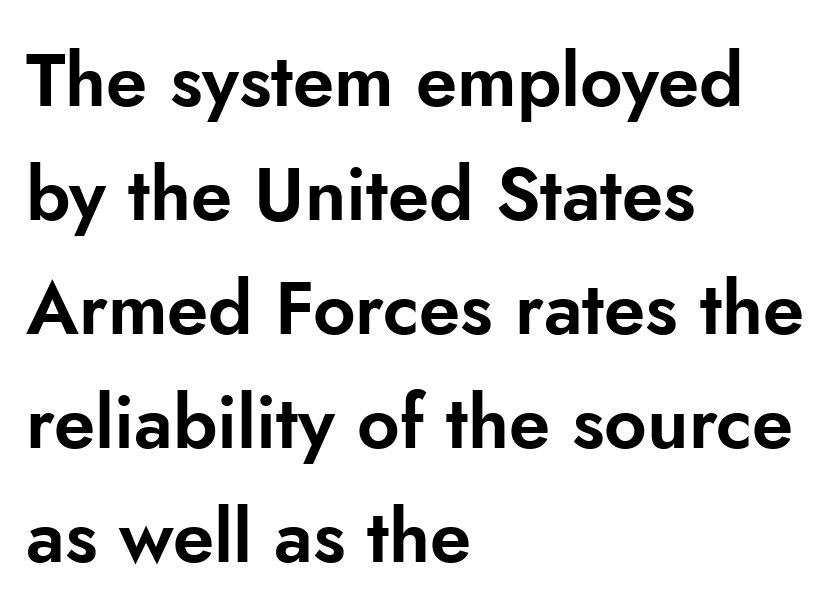
{"serif": "no", "italic": "no", "width": "normal", "stroke_contrast": "low", "x_height": "small", "monospaced": "no", "underline": "no", "align": "left", "line_spacing": "normal", "line_spacing_ratio": 1.54, "letter_spacing": "normal", "letter_spacing_em": 0.0, "glyph_px": 74}
